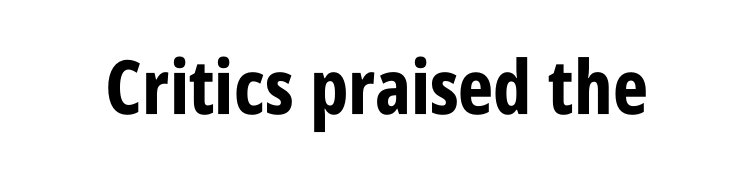
Any mark beneath the type? The region is blank. Every stem runs plumb, perpendicular to the baseline. How heavy is the stroke? Heavy — this is a bold. In terms of letterspacing, this is plain default setting. You could not count columns in this text — the font is proportionally spaced. A sans-serif font was chosen for this passage.
